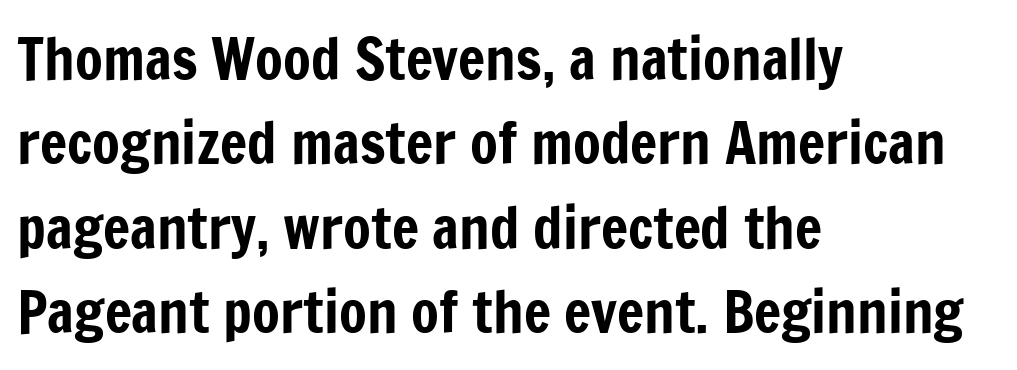
You could not count columns in this text — the font is proportionally spaced. In terms of leading, this rendering sits right in the middle. Spacing between characters is what you'd get straight out of the box. Leftover space on each line is placed entirely after the last word.
